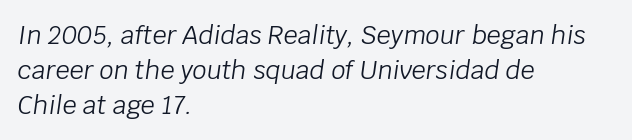
Q: Is the text bold? A: No.
Q: Is the text italic (slanted)? A: Yes, it leans right by about 8 degrees.
Q: Is the text underlined? A: No.
Q: How is the paragraph aligned? A: Left-aligned.
Q: Is the spacing between letters normal or unusually wide? A: Normal.
Q: Is the spacing between lines tight, normal or loose? A: Normal.
